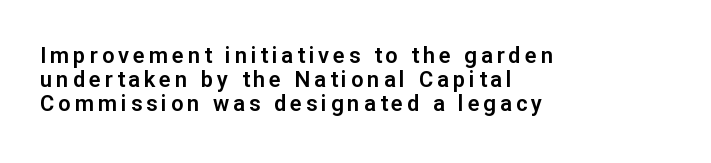
{"italic": "no", "underline": "no", "align": "left", "line_spacing": "tight", "line_spacing_ratio": 1.09, "glyph_px": 22}
